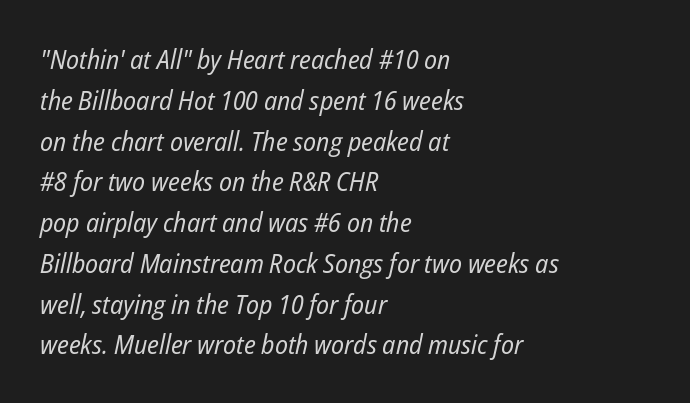
In terms of letterspacing, this is plain default setting. Layout note: lines flush left. Horizontal bands of white between lines are of average thickness. These lines were composed using italics. The specimen omits any rule beneath the text block's lines.
